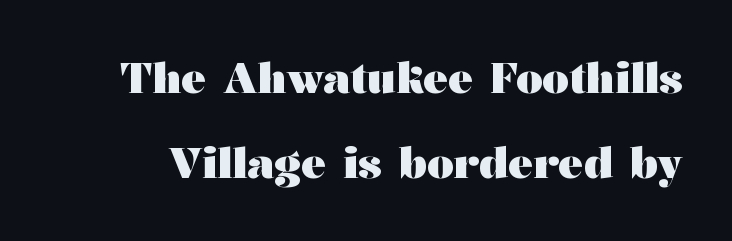
{"serif": "yes", "italic": "no", "bold": "yes", "weight": "heavy", "width": "wide", "stroke_contrast": "medium", "x_height": "medium", "monospaced": "no", "underline": "no", "line_spacing": "loose", "line_spacing_ratio": 2.03, "letter_spacing": "normal", "letter_spacing_em": 0.0, "glyph_px": 42}
